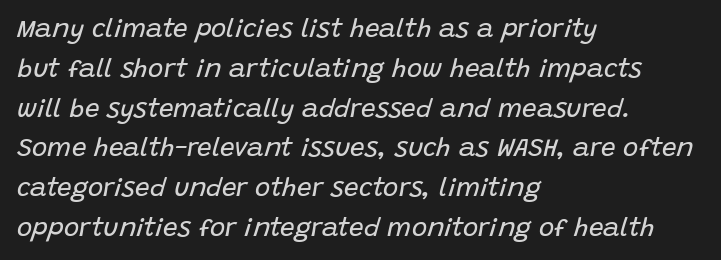
Q: Is the text bold? A: No.
Q: Is the text italic (slanted)? A: Yes, it leans right by about 15 degrees.
Q: Is the text underlined? A: No.
Q: How is the paragraph aligned? A: Left-aligned.
Q: Is the spacing between letters normal or unusually wide? A: Normal.
Q: Is the spacing between lines tight, normal or loose? A: Normal.
